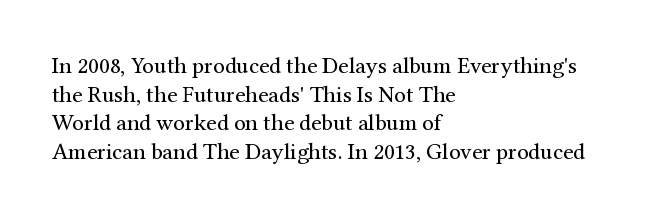
Q: Is the text bold? A: No.
Q: Is the text italic (slanted)? A: No, it is upright.
Q: Is the text underlined? A: No.
Q: How is the paragraph aligned? A: Left-aligned.
Q: Is the spacing between letters normal or unusually wide? A: Normal.
